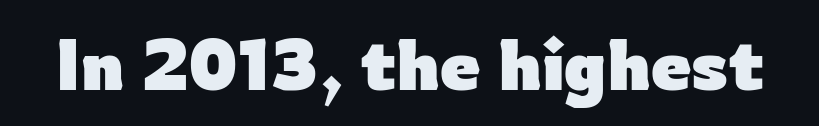
Every stem runs plumb, perpendicular to the baseline. The strip under each line holds only bare page. Proportional: the letters do not fall into vertical columns. This rendering employs a face without finishing strokes, i.e., a sans-serif. Is the type bold? Yes — the strokes are clearly thick and heavy.
